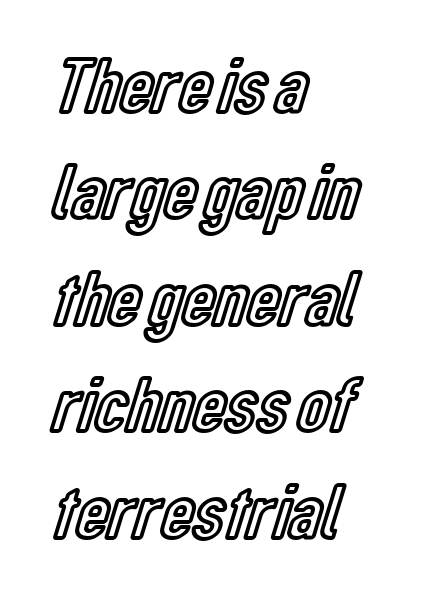
{"width": "condensed", "x_height": "medium", "monospaced": "no", "underline": "no", "align": "left", "line_spacing": "normal", "line_spacing_ratio": 1.33, "letter_spacing": "normal", "letter_spacing_em": 0.0, "glyph_px": 80}
